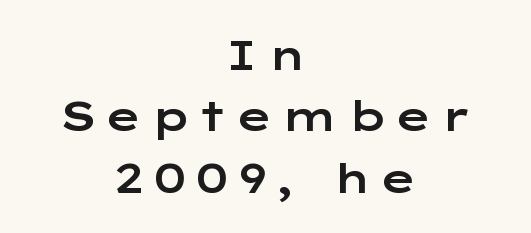
{"serif": "no", "italic": "no", "width": "wide", "stroke_contrast": "low", "x_height": "medium", "monospaced": "no", "underline": "no", "align": "center", "line_spacing": "normal", "line_spacing_ratio": 1.5, "glyph_px": 41}
